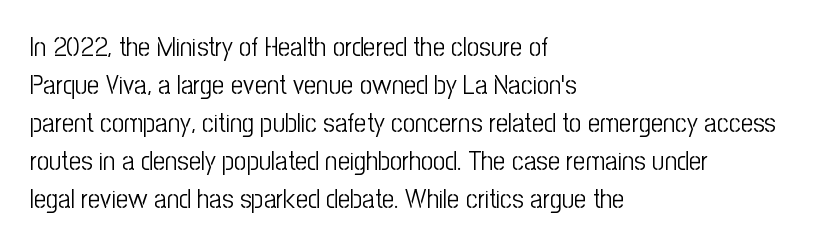
{"italic": "no", "bold": "no", "underline": "no", "align": "left", "line_spacing": "normal", "line_spacing_ratio": 1.41, "letter_spacing": "normal", "letter_spacing_em": 0.0, "glyph_px": 27}
